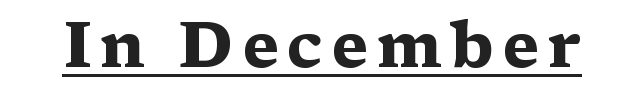
Q: Is the text bold? A: Yes.
Q: Is the text italic (slanted)? A: No, it is upright.
Q: Is the typeface a serif or a sans-serif typeface? A: Serif.
Q: Is the text underlined? A: Yes.
Q: Width (condensed, normal, or wide)? A: Wide.
Q: Stroke contrast? A: Medium.
Q: x-height? A: Medium.
Q: Monospaced? A: No.
